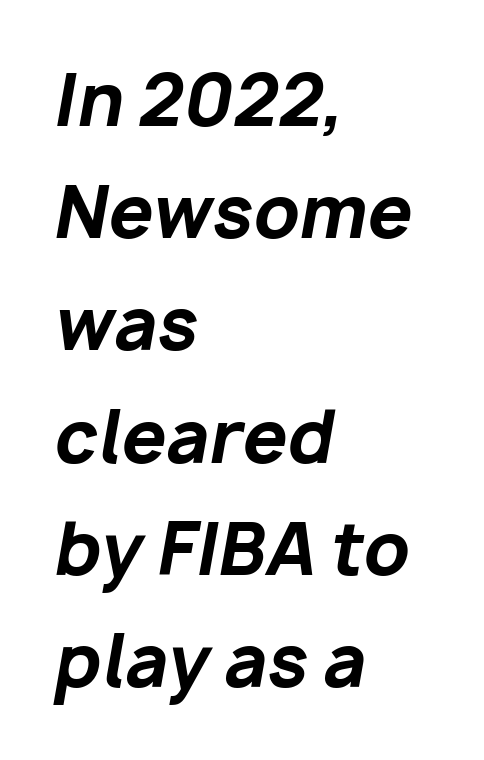
{"italic": "yes", "lean": "right", "slant_degrees": 10, "bold": "yes", "weight": "bold", "width": "normal", "stroke_contrast": "low", "x_height": "medium", "monospaced": "no", "underline": "no", "align": "left", "line_spacing": "normal", "line_spacing_ratio": 1.58, "letter_spacing": "normal", "letter_spacing_em": 0.0, "glyph_px": 71}
